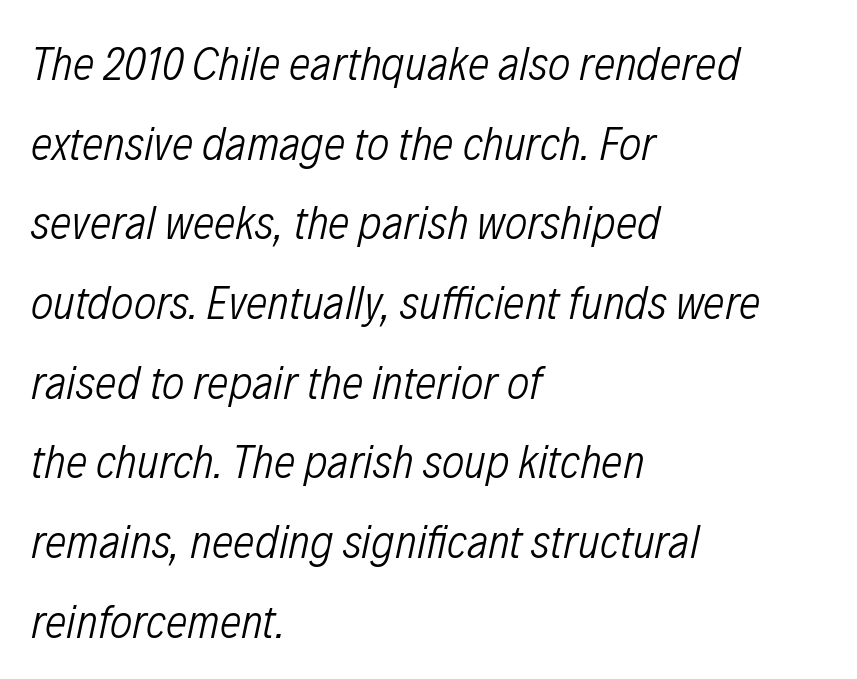
{"italic": "yes", "lean": "right", "slant_degrees": 12, "bold": "no", "weight": "light", "width": "condensed", "stroke_contrast": "low", "x_height": "medium", "monospaced": "no", "underline": "no", "align": "left", "line_spacing": "normal", "line_spacing_ratio": 1.66, "letter_spacing": "normal", "letter_spacing_em": 0.0, "glyph_px": 48}
